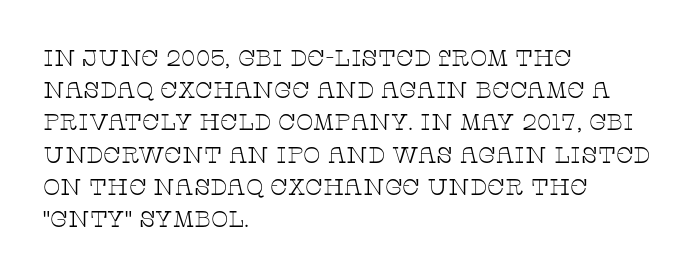
Regarding leading, the lines here are spaced in the standard way. The setting favours the left margin, as ordinary paragraphs usually do. The typeface has the unassuming heft of standard copy or less. The tracking reads as untouched default to a designer's eye. Type without underlining. Vertical strokes here are truly vertical.
